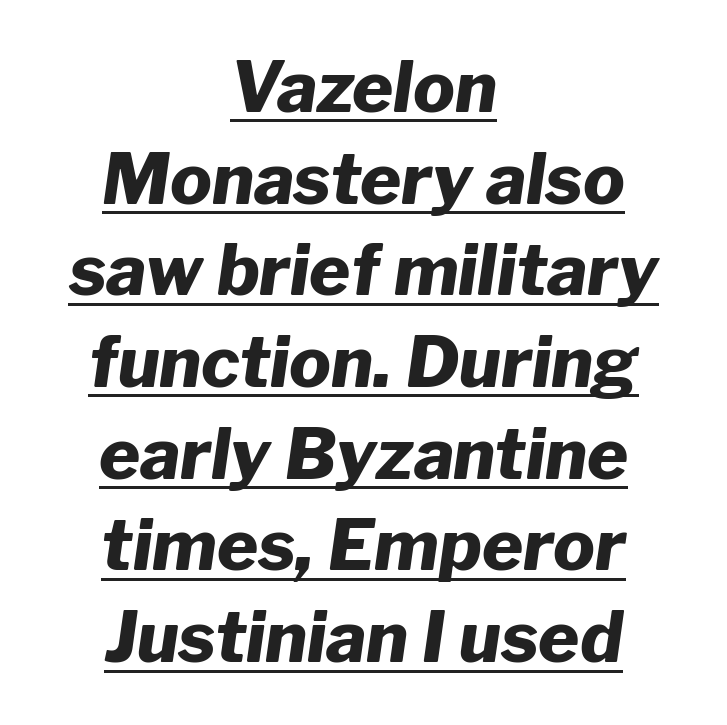
{"italic": "yes", "lean": "right", "slant_degrees": 8, "bold": "yes", "weight": "heavy", "width": "normal", "stroke_contrast": "low", "x_height": "medium", "monospaced": "no", "underline": "yes", "align": "center", "line_spacing": "normal", "line_spacing_ratio": 1.31, "letter_spacing": "normal", "letter_spacing_em": 0.0, "glyph_px": 70}
